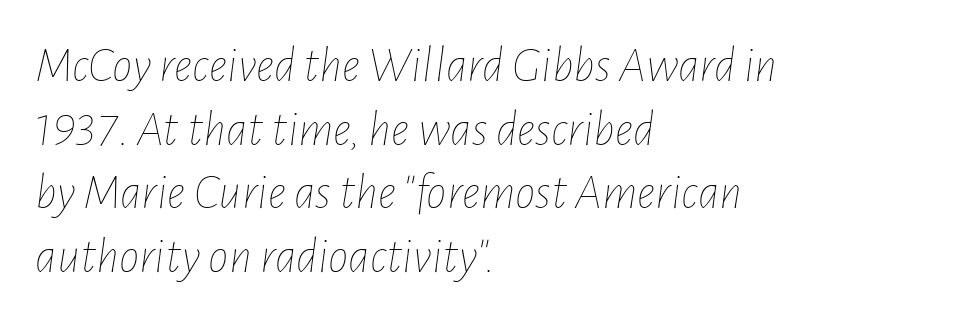
This sample is left-justified, so line endings fall wherever the words run out. Baseline-to-baseline distance is the conventional proportion of letter height. Is the type slanted? Yes — the strokes lean at a clear angle. Underline: absent. Observe the ordinary spacing: letters are neighbours, not strangers.
